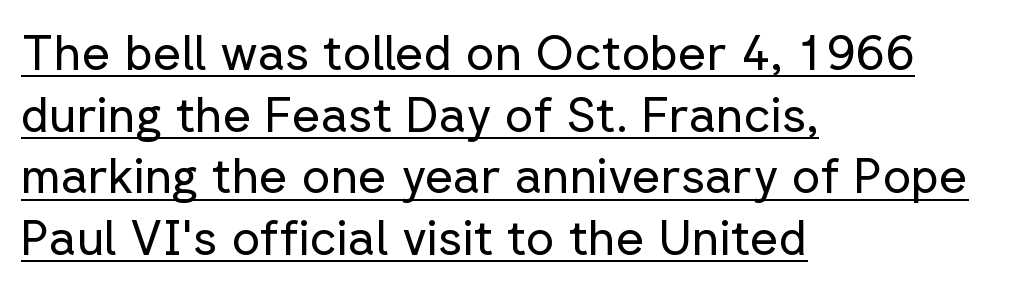
The image shows 49 px regular-weight sans-serif type, upright; set left-aligned, normal line spacing (1.26x), normal letter spacing, underlined; low stroke contrast and a medium x-height.
